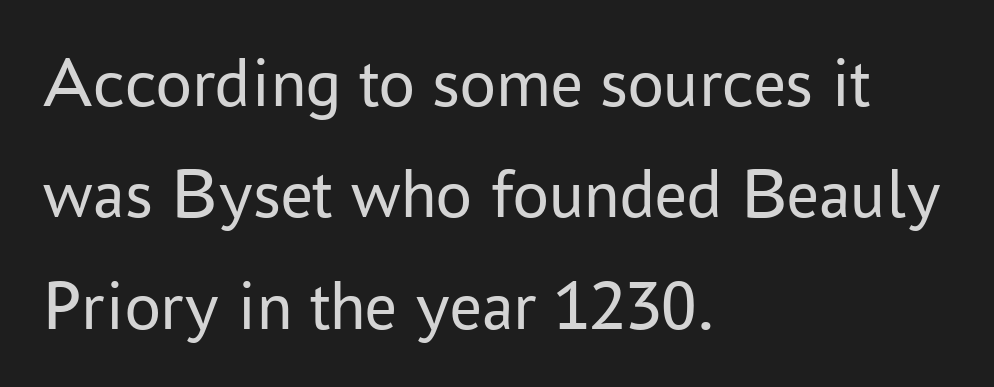
{"serif": "no", "italic": "no", "bold": "no", "weight": "regular", "width": "normal", "stroke_contrast": "low", "x_height": "medium", "monospaced": "no", "underline": "no", "align": "left", "line_spacing": "normal", "line_spacing_ratio": 1.57, "letter_spacing": "normal", "letter_spacing_em": 0.0, "glyph_px": 71}
